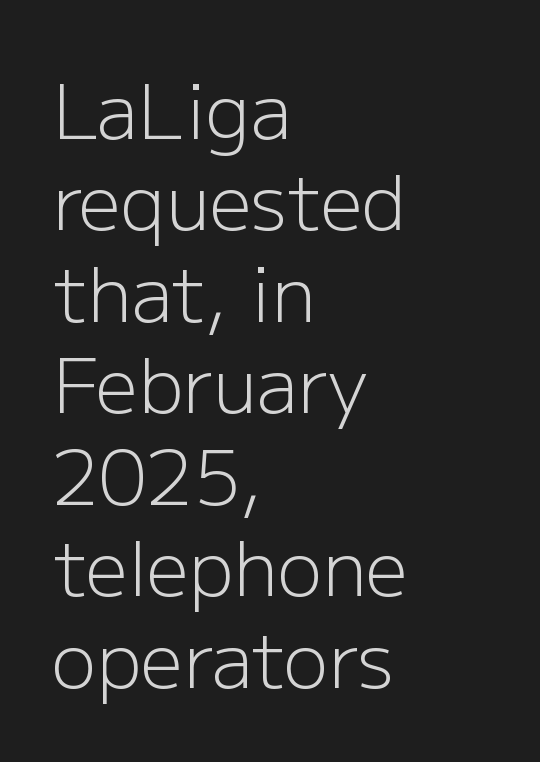
The image shows 75 px light sans-serif type, upright; set left-aligned, line spacing 1.22x, normal letter spacing, not underlined; low stroke contrast and a medium x-height.
